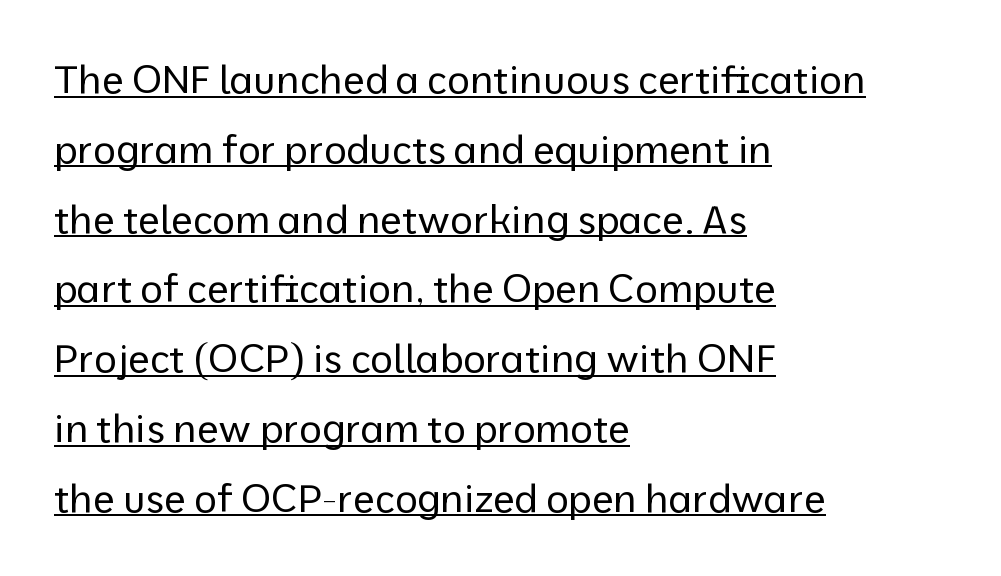
{"serif": "no", "italic": "no", "bold": "no", "weight": "regular", "width": "normal", "stroke_contrast": "low", "x_height": "medium", "monospaced": "no", "underline": "yes", "align": "left", "line_spacing_ratio": 1.79, "letter_spacing": "normal", "letter_spacing_em": 0.0, "glyph_px": 39}
